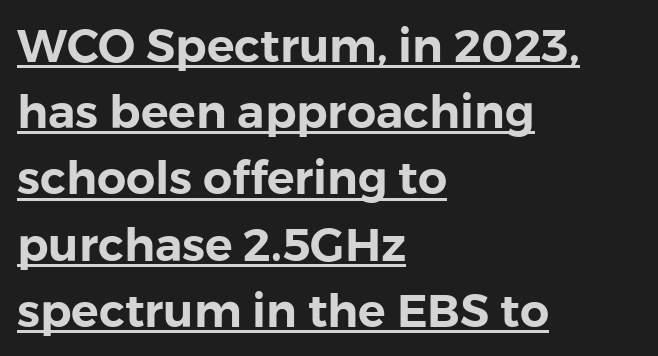
The image shows 46 px sans-serif type, upright; set left-aligned, normal line spacing (1.44x), normal letter spacing, underlined; a medium x-height.
